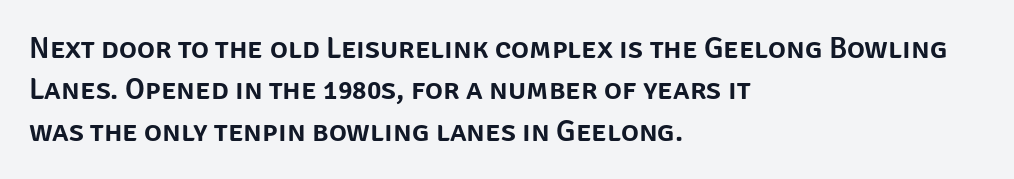
The space between consecutive lines is moderate. Is this a fixed-width face? No — the glyphs have proportional, varying widths. These lines are set flush left with a ragged right edge. Every character sits straight up, as roman type does. This rendering features lettering with no underline. The typeface chosen for these lines omits serifs.
